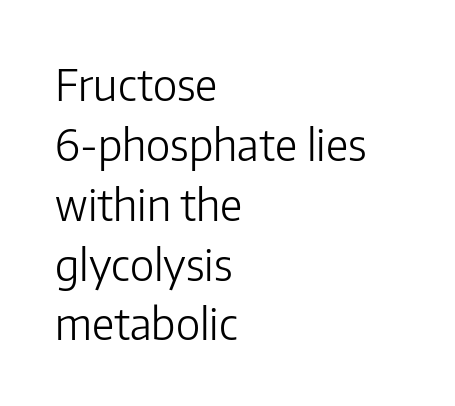
{"serif": "no", "italic": "no", "bold": "no", "weight": "light", "width": "normal", "stroke_contrast": "low", "x_height": "medium", "monospaced": "no", "underline": "no", "align": "left", "line_spacing": "normal", "line_spacing_ratio": 1.36, "letter_spacing": "normal", "letter_spacing_em": 0.0, "glyph_px": 44}
